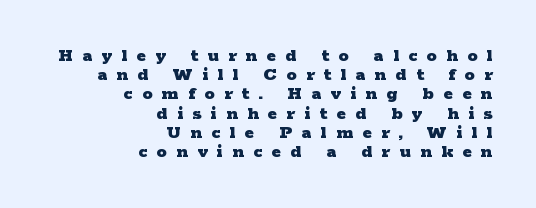
The image shows 20 px bold type, upright; set right-aligned, tight line spacing (0.96x), unusually wide letter spacing (+0.47 em), not underlined.
